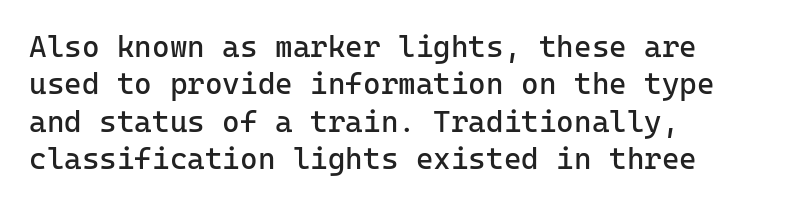
The image shows 30 px regular-weight sans-serif type, upright, monospaced; set left-aligned, normal line spacing (1.25x), normal letter spacing, not underlined; low stroke contrast and a medium x-height.
